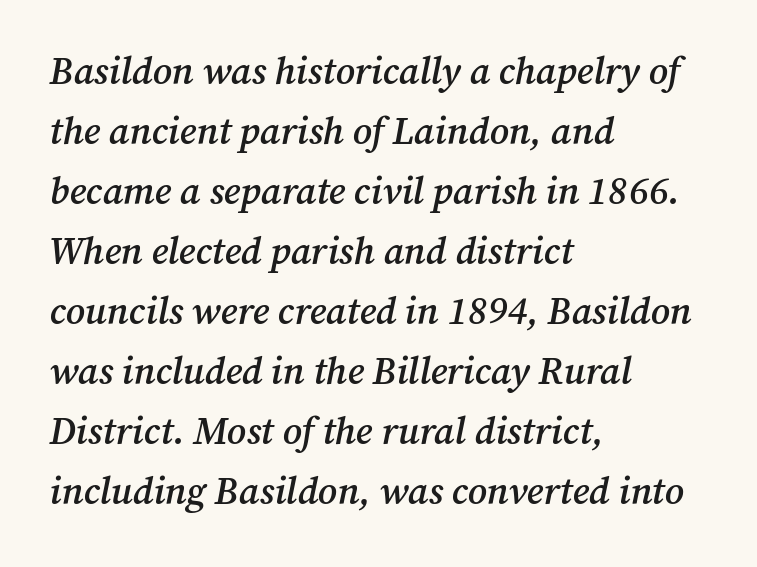
{"serif": "yes", "italic": "yes", "lean": "right", "slant_degrees": 12, "bold": "semi", "weight": "semibold", "width": "normal", "stroke_contrast": "medium", "x_height": "medium", "monospaced": "no", "underline": "no", "align": "left", "line_spacing": "normal", "line_spacing_ratio": 1.58, "letter_spacing": "normal", "letter_spacing_em": 0.0, "glyph_px": 38}
